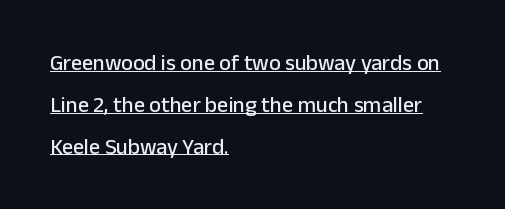
Check the space under the baseline: a stroke is drawn there. Tall strokes in this sample are plumb rather than angled. Widely set lines give the paragraph a tall, airy silhouette. Line beginnings align vertically; line endings do not. Characters follow at the spacing the type designer built in.
